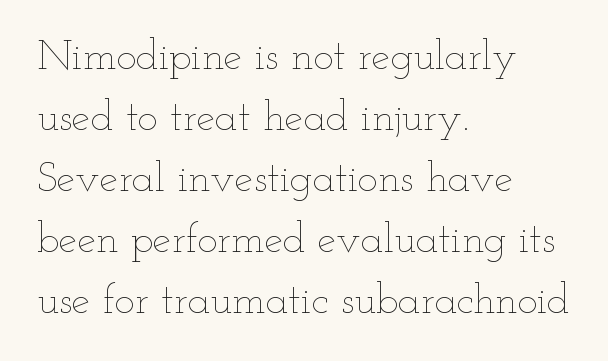
The rendering uses natural spacing where letterforms have individual widths. Unlike italic type, these characters show no tilt at all. How would I describe the line gaps? Plain and ordinary. Alignment: flush left. Check the space under the baseline: it is left empty. The typesetting does not lean heavy: it is not bold.
